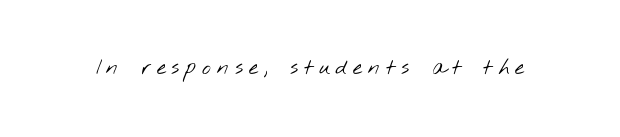
The image shows 21 px text type; set unusually wide letter spacing (+0.28 em), not underlined.
